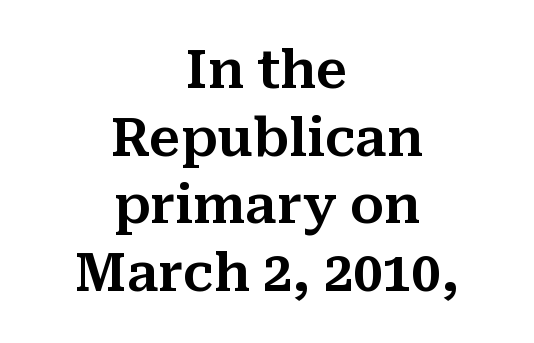
Q: Is the text italic (slanted)? A: No, it is upright.
Q: Is the typeface a serif or a sans-serif typeface? A: Serif.
Q: Is the text underlined? A: No.
Q: How is the paragraph aligned? A: Centered.
Q: Is the spacing between letters normal or unusually wide? A: Normal.
Q: Is the spacing between lines tight, normal or loose? A: Normal.
Q: Width (condensed, normal, or wide)? A: Normal.
Q: Stroke contrast? A: Medium.
Q: x-height? A: Medium.
Q: Monospaced? A: No.
